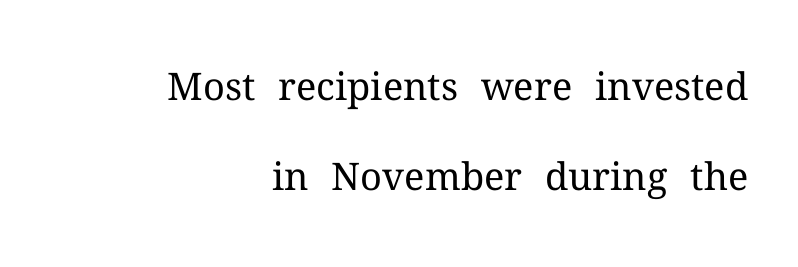
{"serif": "yes", "italic": "no", "bold": "no", "weight": "regular", "width": "normal", "stroke_contrast": "medium", "x_height": "medium", "monospaced": "no", "underline": "no", "align": "right", "line_spacing": "loose", "line_spacing_ratio": 2.36, "letter_spacing": "normal", "letter_spacing_em": 0.0, "glyph_px": 38}
